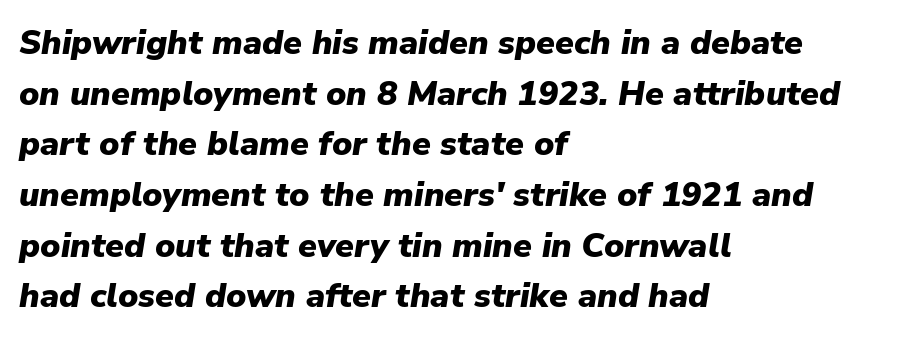
{"italic": "yes", "lean": "right", "slant_degrees": 9, "bold": "yes", "weight": "heavy", "width": "normal", "stroke_contrast": "low", "x_height": "medium", "monospaced": "no", "underline": "no", "align": "left", "line_spacing": "normal", "line_spacing_ratio": 1.49, "letter_spacing": "normal", "letter_spacing_em": 0.0, "glyph_px": 34}
